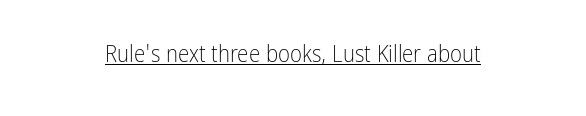
Q: Is the text bold? A: No.
Q: Is the text italic (slanted)? A: No, it is upright.
Q: Is the text underlined? A: Yes.
Q: How is the paragraph aligned? A: Centered.
Q: Is the spacing between letters normal or unusually wide? A: Normal.
